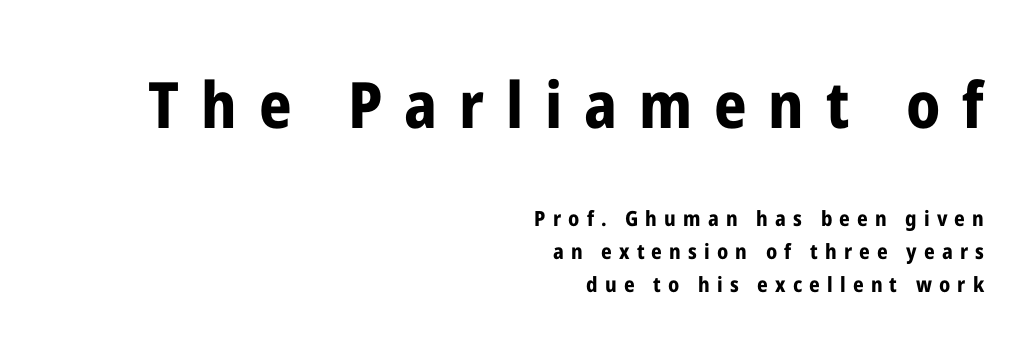
Italic: no, the glyphs are upright roman. Look at the stroke-to-counter ratio: heavy, a bold. Line ends are locked; line starts wander. Summary of vertical rhythm: regular, with standard interline spacing. Decoration check: the copy has no underline.
